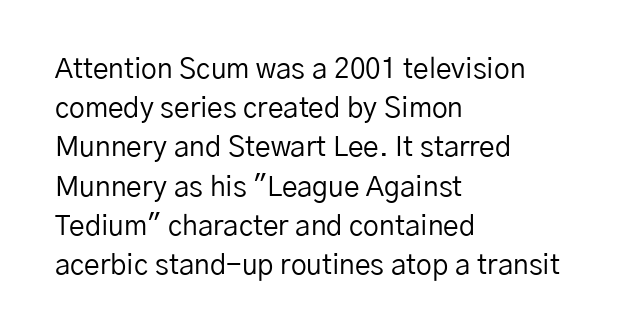
Q: Is the text bold? A: No.
Q: Is the text italic (slanted)? A: No, it is upright.
Q: Is the typeface a serif or a sans-serif typeface? A: Sans-serif.
Q: Is the text underlined? A: No.
Q: How is the paragraph aligned? A: Left-aligned.
Q: Is the spacing between letters normal or unusually wide? A: Normal.
Q: Is the spacing between lines tight, normal or loose? A: Normal.
Q: Width (condensed, normal, or wide)? A: Normal.
Q: Stroke contrast? A: Low.
Q: x-height? A: Medium.
Q: Monospaced? A: No.
